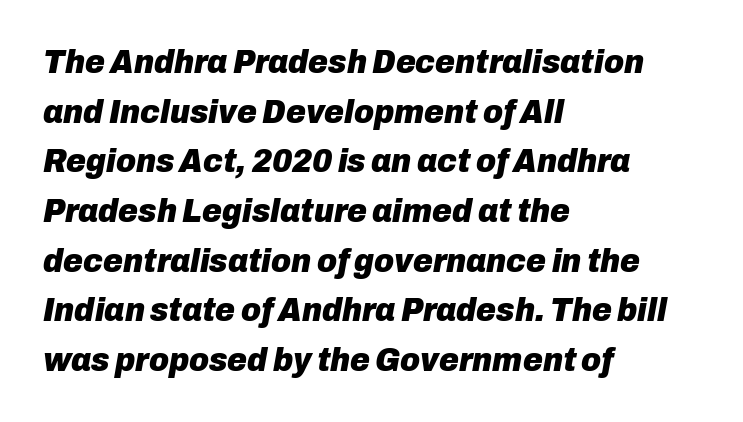
Here the glyphs are tracked normally, forming tight word shapes. A student would call this left alignment; a typographer would say flush left, rag right. Slanted lettering throughout. Just letters on the line, the space beneath them empty.
